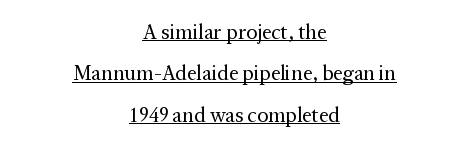
Underline: present. What stands out about the letter spacing? Nothing — it is the standard amount. This reads as an unemphasized weight, regular at the heaviest. Quick note: not italic, upright. Vertical spacing — loose.
